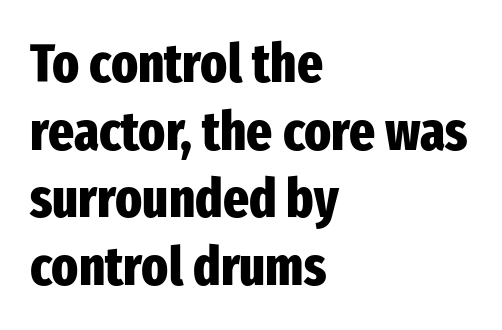
This sample has the flowing, uneven cadence of proportional lettering. Does the type have serifs? No, each stem ends abruptly. The sample has been set heavy, in full bold. The typesetter chose a ragged-right arrangement here. Unmarked baselines from the first word to the last. Tracking value appears to be zero — textbook default spacing.
